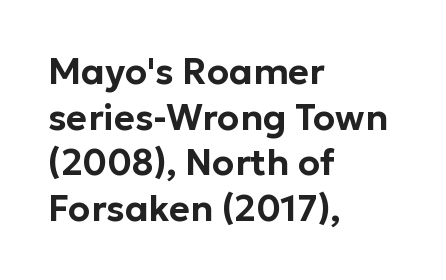
Q: Is the text italic (slanted)? A: No, it is upright.
Q: Is the typeface a serif or a sans-serif typeface? A: Sans-serif.
Q: Is the text underlined? A: No.
Q: How is the paragraph aligned? A: Left-aligned.
Q: Is the spacing between letters normal or unusually wide? A: Normal.
Q: Is the spacing between lines tight, normal or loose? A: Normal.
Q: Width (condensed, normal, or wide)? A: Normal.
Q: Stroke contrast? A: Low.
Q: x-height? A: Medium.
Q: Monospaced? A: No.
